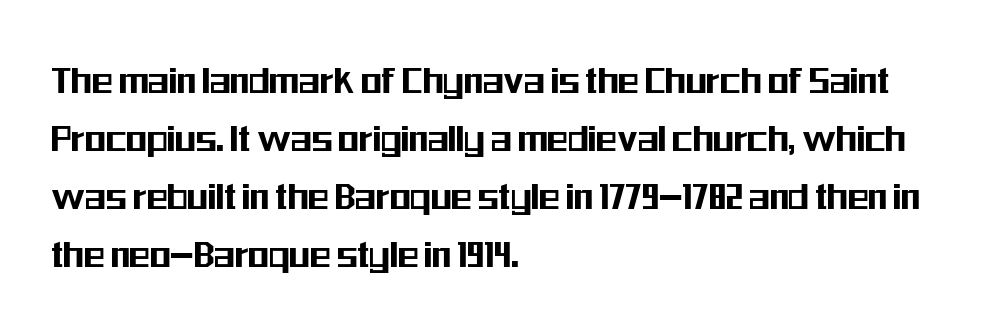
Q: Is the text italic (slanted)? A: No, it is upright.
Q: Is the typeface a serif or a sans-serif typeface? A: Sans-serif.
Q: Is the text underlined? A: No.
Q: How is the paragraph aligned? A: Left-aligned.
Q: Is the spacing between letters normal or unusually wide? A: Normal.
Q: Is the spacing between lines tight, normal or loose? A: Normal.
Q: Width (condensed, normal, or wide)? A: Condensed.
Q: Stroke contrast? A: Medium.
Q: x-height? A: Medium.
Q: Monospaced? A: No.
